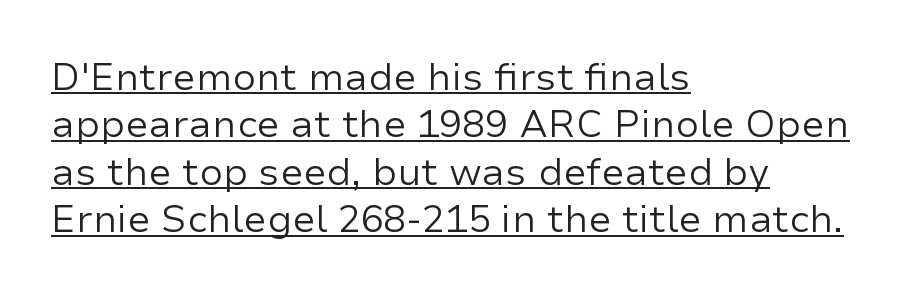
In terms of letterspacing, this is plain default setting. Underlining? Definitely there. The text was rendered using a sans face with plain stroke endings. Short and long lines alike share a common starting point at left. Leading matches the norm, producing a regular column.
